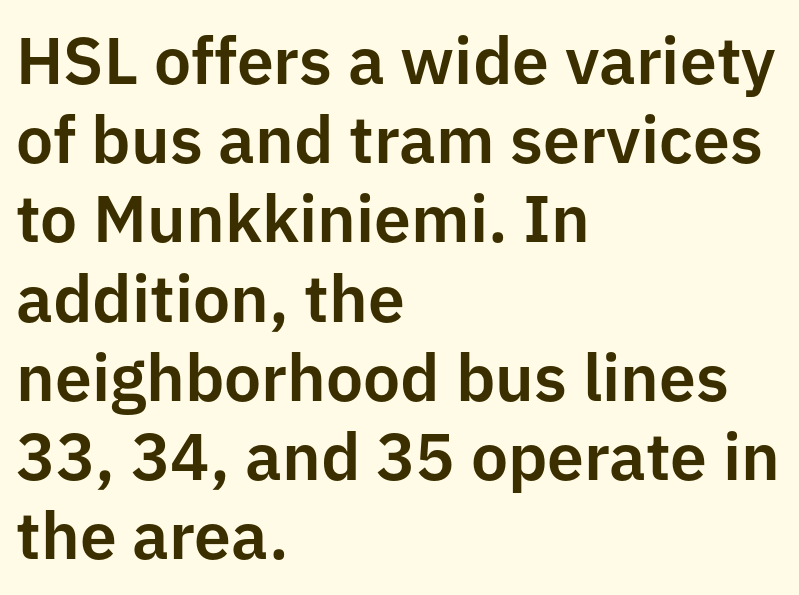
{"serif": "no", "italic": "no", "width": "normal", "stroke_contrast": "low", "x_height": "medium", "monospaced": "no", "underline": "no", "align": "left", "line_spacing_ratio": 1.2, "letter_spacing": "normal", "letter_spacing_em": 0.0, "glyph_px": 66}
